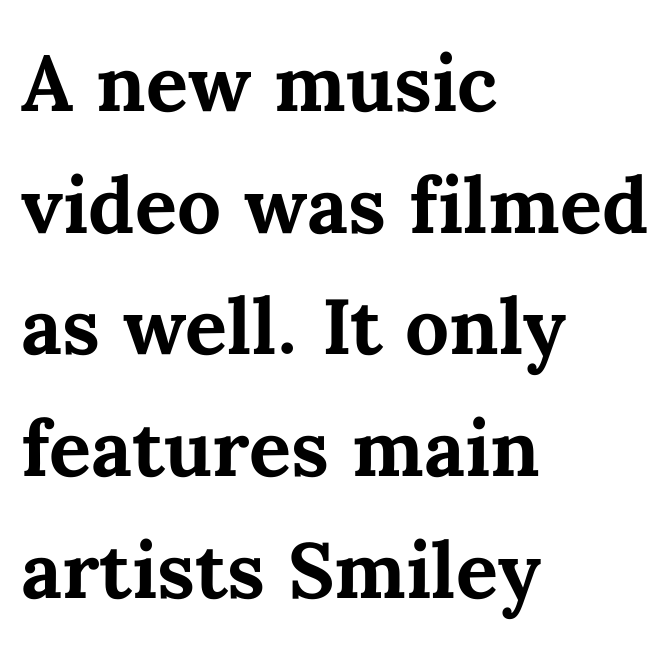
{"italic": "no", "bold": "yes", "weight": "bold", "width": "normal", "stroke_contrast": "medium", "x_height": "medium", "monospaced": "no", "underline": "no", "align": "left", "line_spacing": "normal", "line_spacing_ratio": 1.56, "letter_spacing": "normal", "letter_spacing_em": 0.0, "glyph_px": 78}
